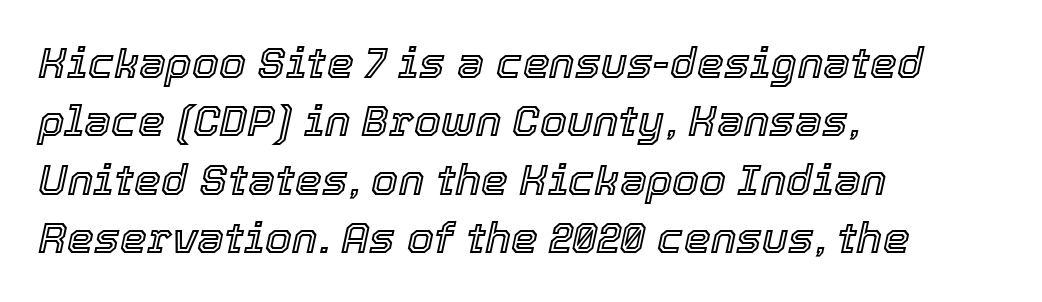
The image shows 43 px text type, italic (leaning right); set left-aligned, normal line spacing (1.36x), normal letter spacing, not underlined; a medium x-height.
